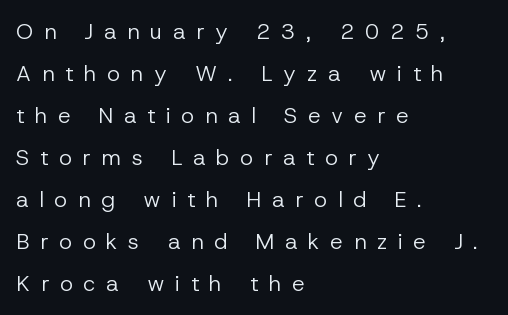
The image shows 22 px text type, upright; set left-aligned, loose line spacing (1.91x), unusually wide letter spacing (+0.49 em), not underlined.
